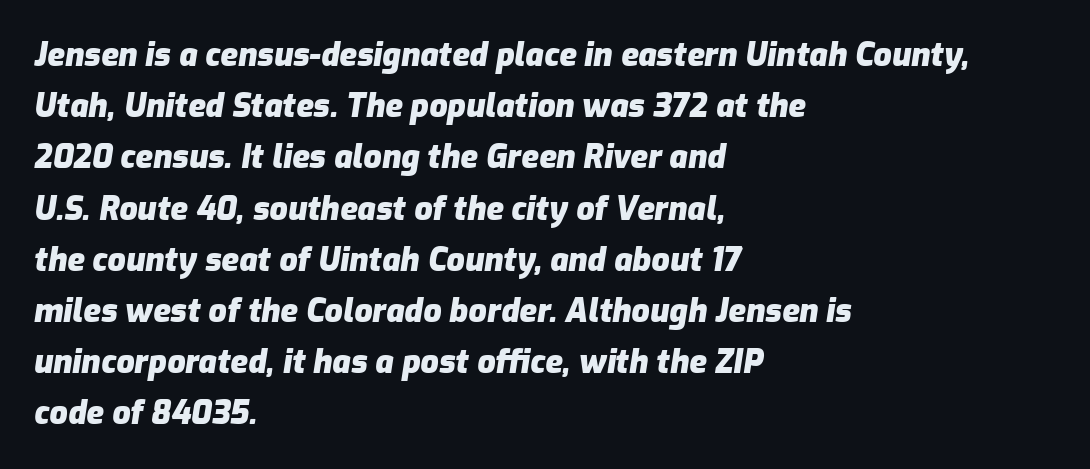
The rendering uses natural spacing where letterforms have individual widths. The lines are quadded left. The gaps between neighbouring characters are ordinary and unremarkable. Rule under the text: the space is simply empty. The specimen reads as italic at a glance.
